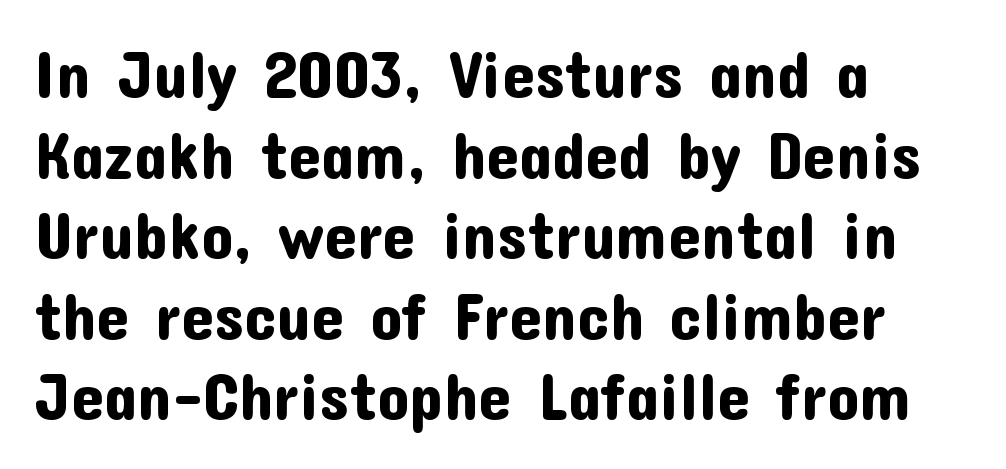
Q: Is the text italic (slanted)? A: No, it is upright.
Q: Is the typeface a serif or a sans-serif typeface? A: Sans-serif.
Q: Is the text underlined? A: No.
Q: How is the paragraph aligned? A: Left-aligned.
Q: Is the spacing between letters normal or unusually wide? A: Normal.
Q: Width (condensed, normal, or wide)? A: Normal.
Q: Stroke contrast? A: Low.
Q: x-height? A: Medium.
Q: Monospaced? A: No.
